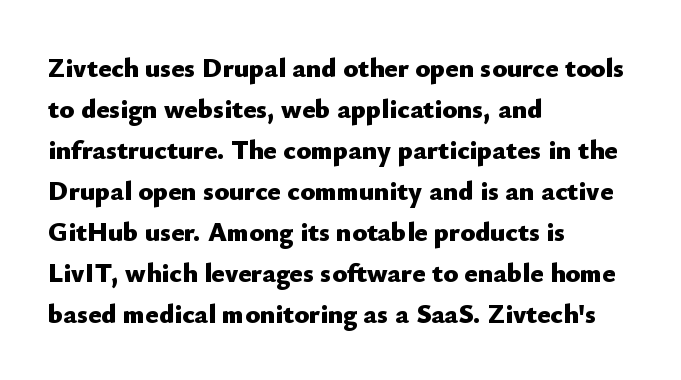
Q: Is the text bold? A: Yes.
Q: Is the text italic (slanted)? A: No, it is upright.
Q: Is the text underlined? A: No.
Q: How is the paragraph aligned? A: Left-aligned.
Q: Is the spacing between letters normal or unusually wide? A: Normal.
Q: Is the spacing between lines tight, normal or loose? A: Normal.
